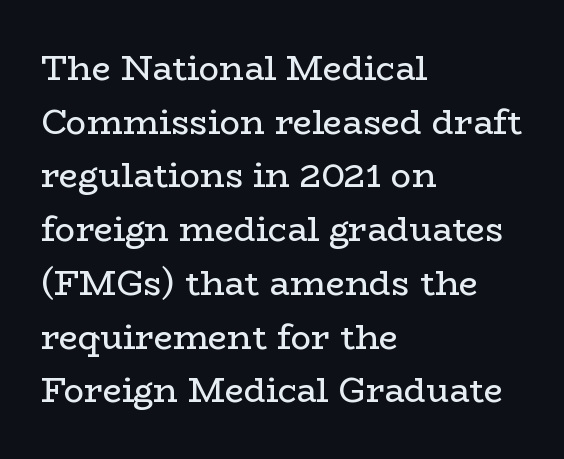
Q: Is the text bold? A: No.
Q: Is the text italic (slanted)? A: No, it is upright.
Q: Is the typeface a serif or a sans-serif typeface? A: Serif.
Q: Is the text underlined? A: No.
Q: How is the paragraph aligned? A: Left-aligned.
Q: Is the spacing between letters normal or unusually wide? A: Normal.
Q: Is the spacing between lines tight, normal or loose? A: Normal.
Q: Width (condensed, normal, or wide)? A: Wide.
Q: Stroke contrast? A: Low.
Q: x-height? A: Medium.
Q: Monospaced? A: No.
